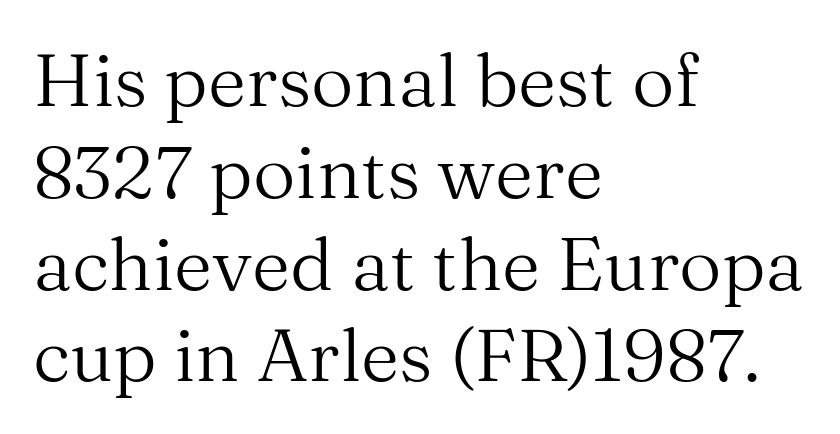
Is this a fixed-width face? No — the glyphs have proportional, varying widths. Spacing between characters is what you'd get straight out of the box. Old-style or modern, the face here clearly has serifs. Visually the block forms a straight wall on the left and a jagged coastline on the right. This reads as an unemphasized weight, regular at the heaviest. The specimen reads as upright at a glance.
